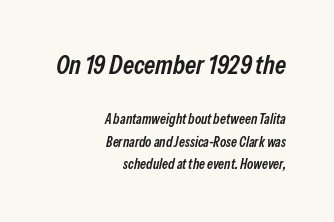
Its strokes are somewhat broadened, the hallmark of semibold type. A clean baseline with only descenders dipping below it. Tracking here is standard; glyphs follow each other at the usual distance. A flush-right, rag-left setting is used for this passage. The designer left line spacing at the default. An italicized treatment has been applied to the whole sample.
